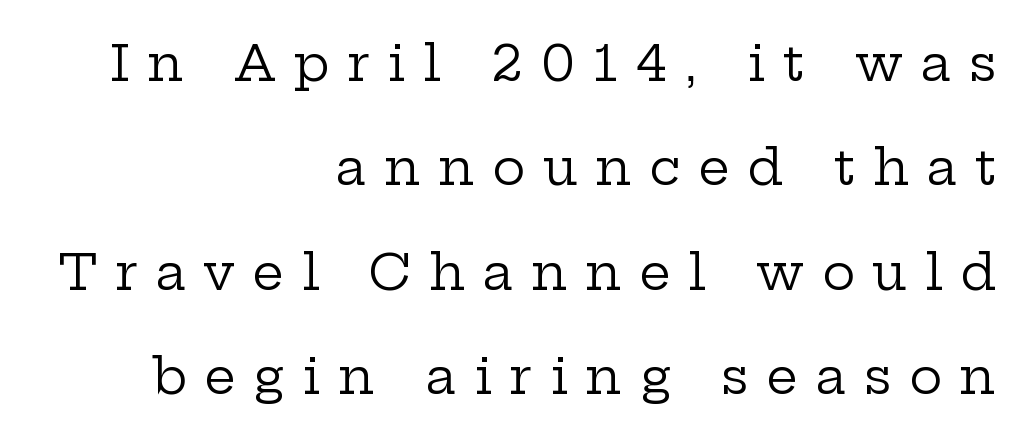
Spacing verdict: proportional, widths tailored to each character. When letters stand straight like this, we call the style roman or upright. The rendering uses a large line-height, opening up the rows. This reads as an unemphasized weight, regular at the heaviest. In terms of letterform style, serifs are clearly present.
